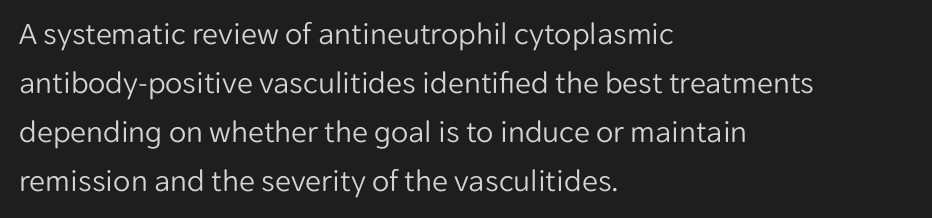
The typography opts for an upright posture over an oblique one. I'd call this a sans setting — the letters go barefoot. Caption: multi-line text, flush left, ragged right. Underlining? Definitely not there. The designer left line spacing at the default.
